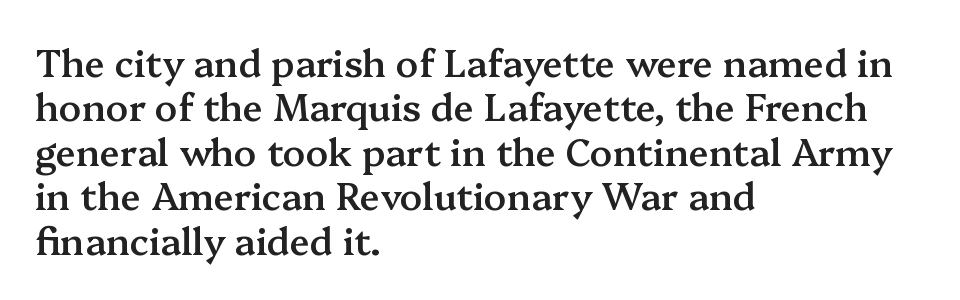
Q: Is the text bold? A: Semi-bold.
Q: Is the text italic (slanted)? A: No, it is upright.
Q: Is the typeface a serif or a sans-serif typeface? A: Serif.
Q: Is the text underlined? A: No.
Q: How is the paragraph aligned? A: Left-aligned.
Q: Is the spacing between letters normal or unusually wide? A: Normal.
Q: Width (condensed, normal, or wide)? A: Normal.
Q: Stroke contrast? A: Medium.
Q: x-height? A: Medium.
Q: Monospaced? A: No.
